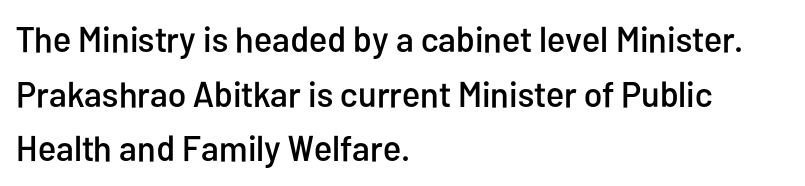
{"serif": "no", "italic": "no", "width": "condensed", "stroke_contrast": "low", "x_height": "medium", "monospaced": "no", "underline": "no", "align": "left", "line_spacing": "normal", "line_spacing_ratio": 1.52, "letter_spacing": "normal", "letter_spacing_em": 0.0, "glyph_px": 36}
